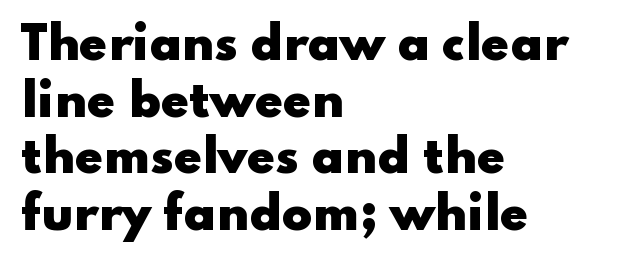
Note the varied advance widths — an 'i' is clearly narrower than an 'm'. Descenders hang freely into open space. All the whitespace from short lines collects on the right. These lines are composed in type without serifs. Standard letterfit; no display-style spreading of the glyphs. What's the leading like? Ordinary, nothing unusual.
